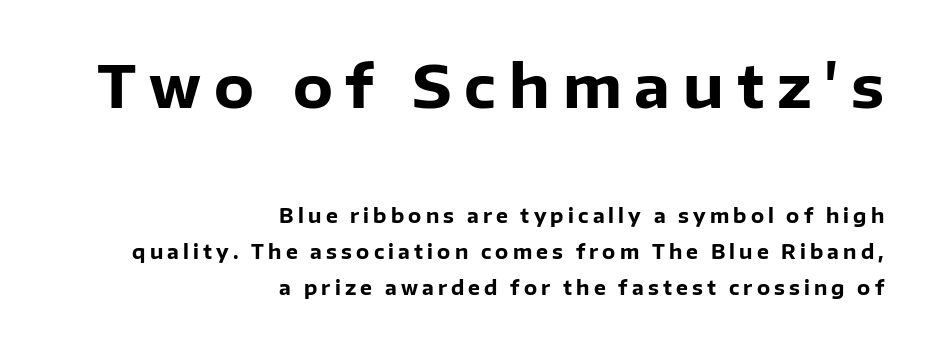
The image shows 58 px heavy sans-serif type, upright; set right-aligned, line spacing 1.88x, unusually wide letter spacing (+0.22 em), not underlined; the first (top) block is 3.05x larger; low stroke contrast and a medium x-height.
